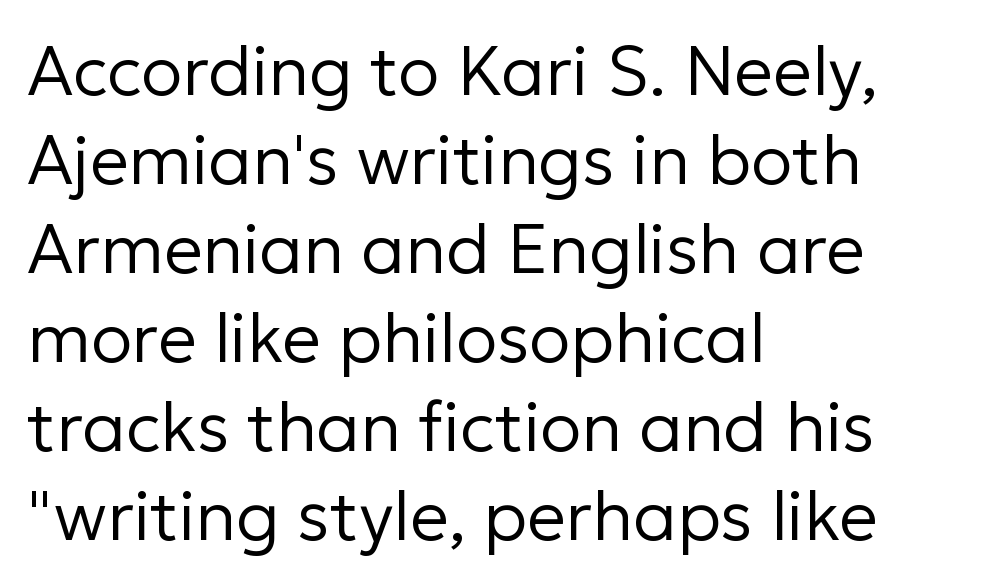
Q: Is the text bold? A: No.
Q: Is the text italic (slanted)? A: No, it is upright.
Q: Is the typeface a serif or a sans-serif typeface? A: Sans-serif.
Q: Is the text underlined? A: No.
Q: How is the paragraph aligned? A: Left-aligned.
Q: Is the spacing between letters normal or unusually wide? A: Normal.
Q: Is the spacing between lines tight, normal or loose? A: Normal.
Q: Width (condensed, normal, or wide)? A: Normal.
Q: Stroke contrast? A: Low.
Q: x-height? A: Medium.
Q: Monospaced? A: No.
